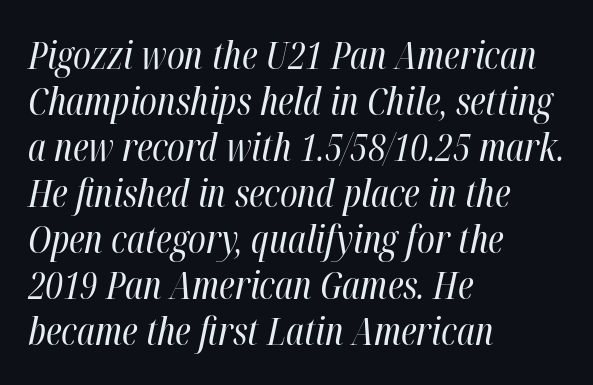
Every row of glyphs begins at an identical x-position on the left. Proportional: the letters do not fall into vertical columns. Vertical stems look standard width or narrower in stroke. The gap between lines stays unmarked. These lines keep a tight, regular rhythm from letter to letter. A typesetter would mark this as italic.
